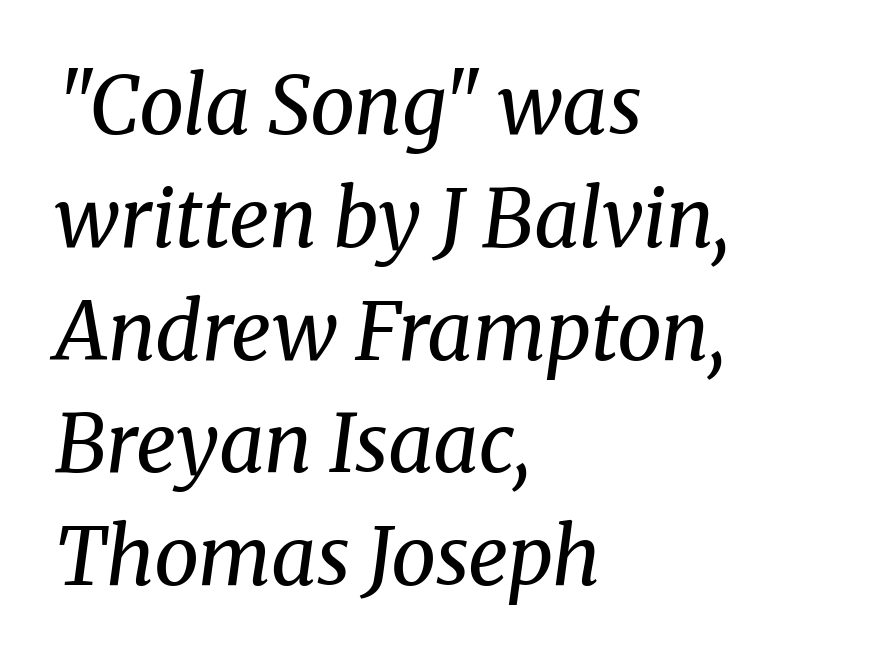
{"serif": "yes", "italic": "yes", "lean": "right", "slant_degrees": 8, "bold": "no", "weight": "regular", "width": "normal", "stroke_contrast": "medium", "x_height": "medium", "monospaced": "no", "underline": "no", "align": "left", "line_spacing": "normal", "line_spacing_ratio": 1.41, "letter_spacing": "normal", "letter_spacing_em": 0.0, "glyph_px": 80}
